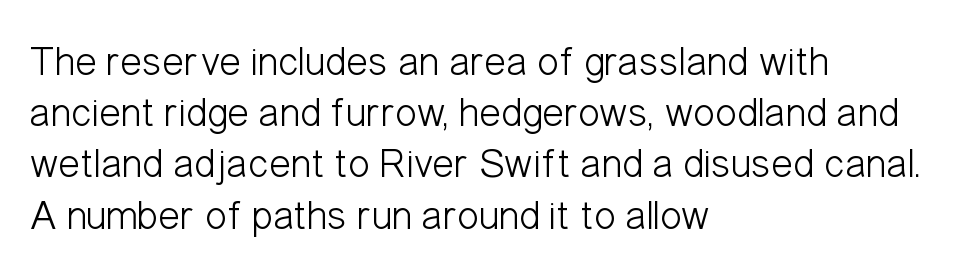
{"serif": "no", "italic": "no", "bold": "no", "weight": "light", "width": "condensed", "stroke_contrast": "low", "x_height": "medium", "monospaced": "no", "underline": "no", "align": "left", "line_spacing": "normal", "line_spacing_ratio": 1.25, "letter_spacing": "normal", "letter_spacing_em": 0.0, "glyph_px": 41}
